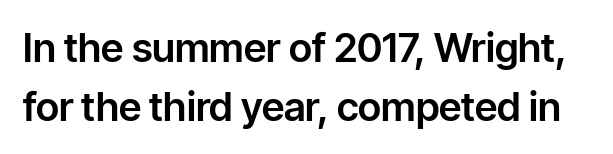
{"serif": "no", "italic": "no", "width": "normal", "stroke_contrast": "low", "x_height": "medium", "monospaced": "no", "underline": "no", "line_spacing": "normal", "line_spacing_ratio": 1.47, "letter_spacing": "normal", "letter_spacing_em": 0.0, "glyph_px": 40}
